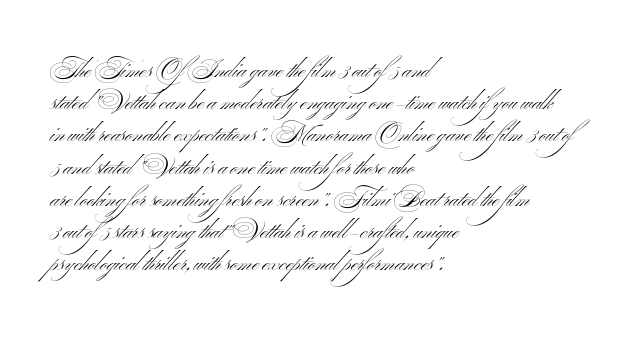
Q: Is the text bold? A: No.
Q: Is the text italic (slanted)? A: Yes.
Q: Is the text underlined? A: No.
Q: How is the paragraph aligned? A: Left-aligned.
Q: Is the spacing between letters normal or unusually wide? A: Normal.
Q: Is the spacing between lines tight, normal or loose? A: Normal.
